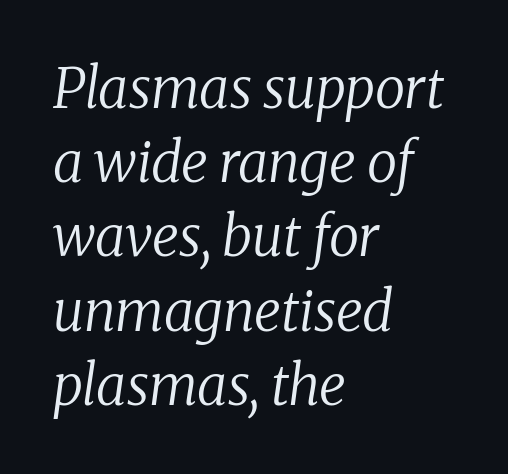
The passage shown leans; its letterforms are oblique. Clear beneath every line of the passage. Do the characters align in a grid? No, the font is proportional. Does the copy run flush right? No — it runs flush left.
